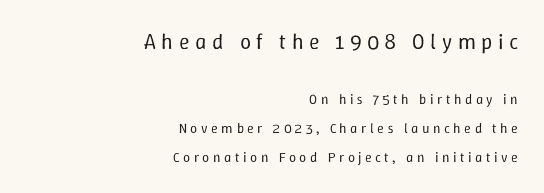
{"italic": "no", "bold": "no", "underline": "no", "align": "right", "line_spacing": "loose", "line_spacing_ratio": 2.06, "letter_spacing": "wide", "letter_spacing_em": 0.25, "larger_block": "first", "size_ratio": 1.57, "glyph_px": 22}
